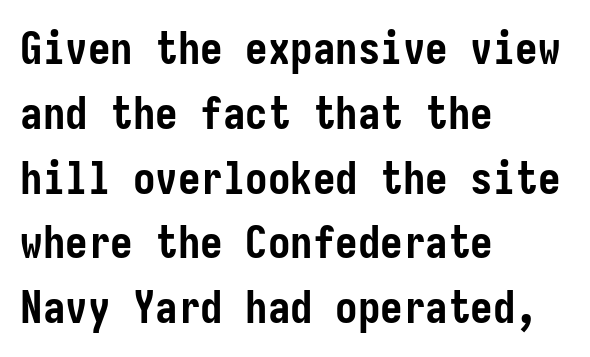
Posture: vertical. Standard letterfit; no display-style spreading of the glyphs. The gap between lines stays unmarked. Which margin do the lines hug? The left one — the right edge is uneven. The face used here has the dense, thick strokes of a bold. Interline gaps are of average width in this sample.
